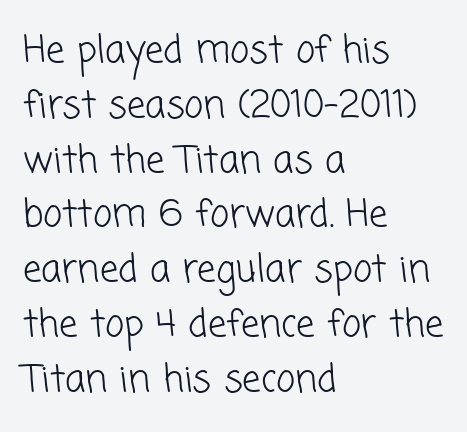
The image shows 37 px light sans-serif type; set left-aligned, normal line spacing (1.48x), normal letter spacing, not underlined; low stroke contrast and a medium x-height.
